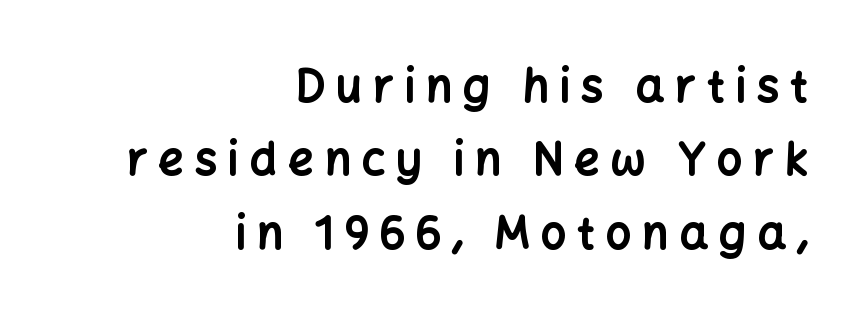
The image shows 45 px bold sans-serif type, upright; set right-aligned, normal line spacing (1.63x), unusually wide letter spacing (+0.24 em), not underlined; low stroke contrast and a medium x-height.
